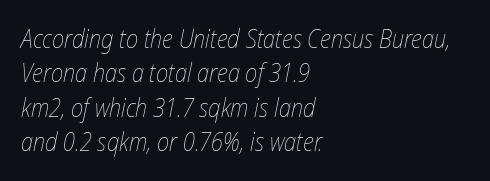
Q: Is the text bold? A: No.
Q: Is the text italic (slanted)? A: Yes, it leans right by about 12 degrees.
Q: Is the text underlined? A: No.
Q: How is the paragraph aligned? A: Left-aligned.
Q: Is the spacing between letters normal or unusually wide? A: Normal.
Q: Is the spacing between lines tight, normal or loose? A: Normal.
